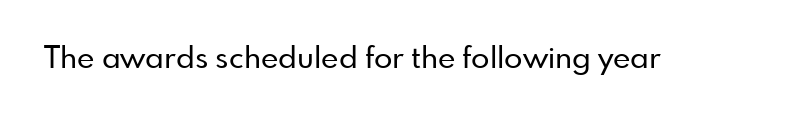
The image shows 30 px sans-serif type, upright; set normal letter spacing, not underlined; low stroke contrast and a small x-height.
